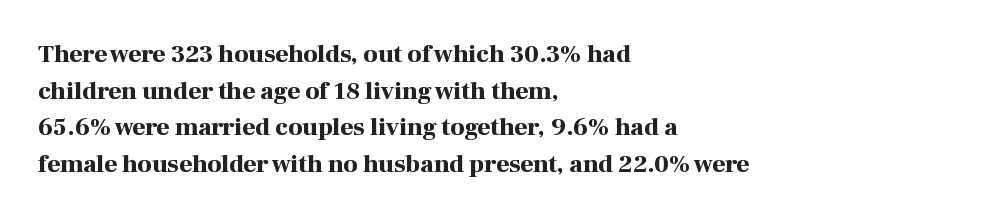
Compared with an ordinary text face, these strokes are far heavier — a full bold. Tall strokes in this sample are plumb rather than angled. Reading down the block, your eye returns to a fixed left position each line. The space directly below the letters is spotless. Leading matches the norm, producing a regular column. The type is set solid horizontally, with unmodified tracking.
